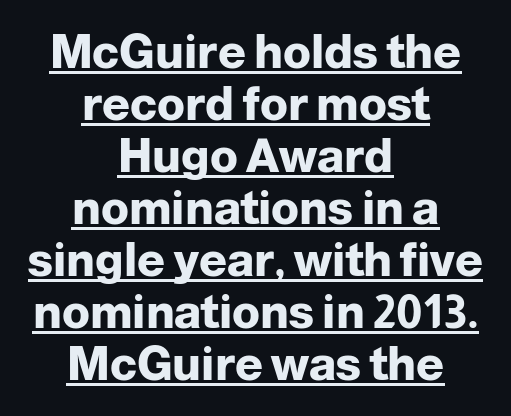
The text block is weighted toward neither margin, spreading evenly from the middle. Proportional: the letters do not fall into vertical columns. This sample uses a sans-serif face. Has an underline been added? It has. Do the letters lean? They stand straight. The lines are packed closely together with very little leading.
